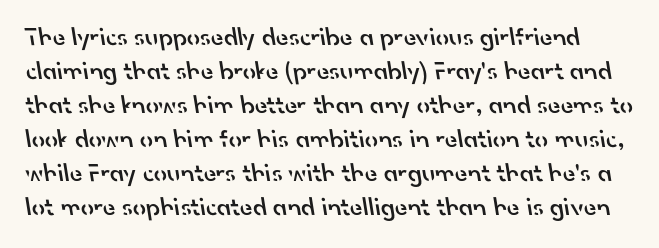
The letters are semibold — heavier than regular but short of a full bold. Decoration check: the copy has no underline. Regarding leading, the lines here are spaced in the standard way. How are the letters spaced? Ordinarily, with no added tracking.
